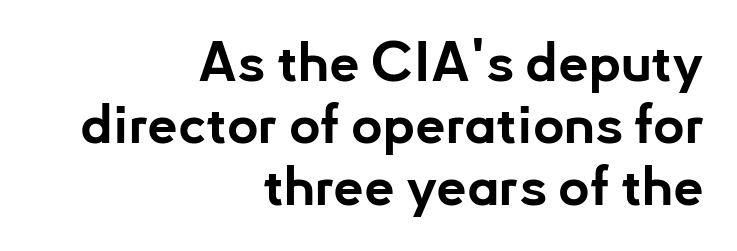
The image shows 54 px bold sans-serif type, upright; set right-aligned, tight line spacing (1.15x), normal letter spacing, not underlined; low stroke contrast and a small x-height.
